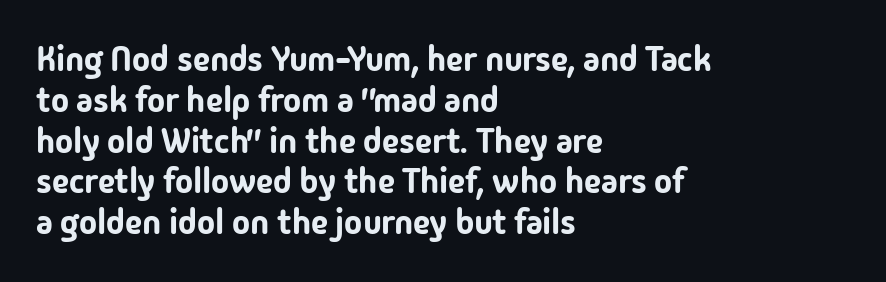
Style check: upright. Casual observation: everything's shoved over to the left. Stroke terminals: plain, sans-serif. A clean baseline with only descenders dipping below it. Observe the ordinary spacing: letters are neighbours, not strangers. Character widths vary here, with narrow letters taking less room than wide ones.
